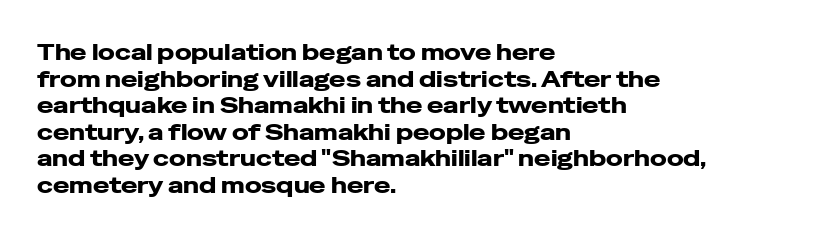
Q: Is the text italic (slanted)? A: No, it is upright.
Q: Is the text underlined? A: No.
Q: How is the paragraph aligned? A: Left-aligned.
Q: Is the spacing between letters normal or unusually wide? A: Normal.
